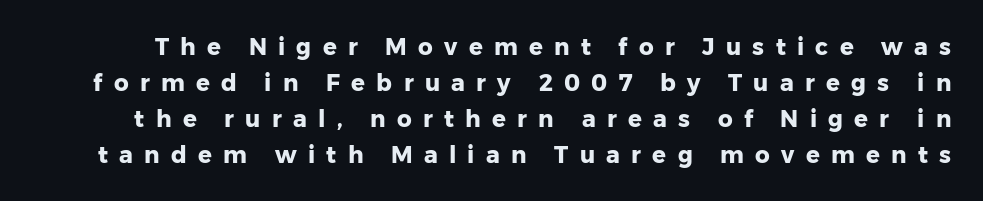
{"italic": "no", "bold": "yes", "underline": "no", "line_spacing": "normal", "line_spacing_ratio": 1.56, "letter_spacing": "wide", "letter_spacing_em": 0.49, "glyph_px": 23}
